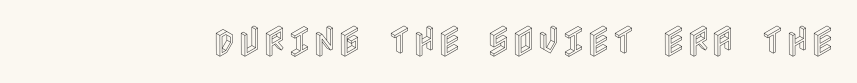
The image shows 34 px condensed type, upright; set normal letter spacing, not underlined; a large x-height.
